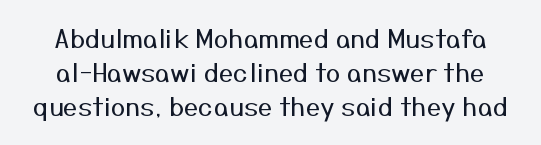
{"italic": "no", "bold": "no", "underline": "no", "line_spacing": "normal", "line_spacing_ratio": 1.31, "letter_spacing": "normal", "letter_spacing_em": 0.0, "glyph_px": 26}
